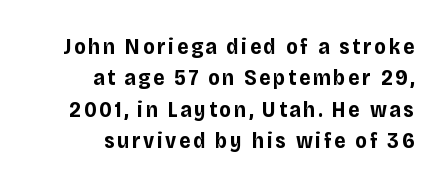
Nobody drew a line under any word here. Interline gaps are of average width in this sample. Posture: upright roman. The lines in this sample share a right terminus and differ only in where they begin.
